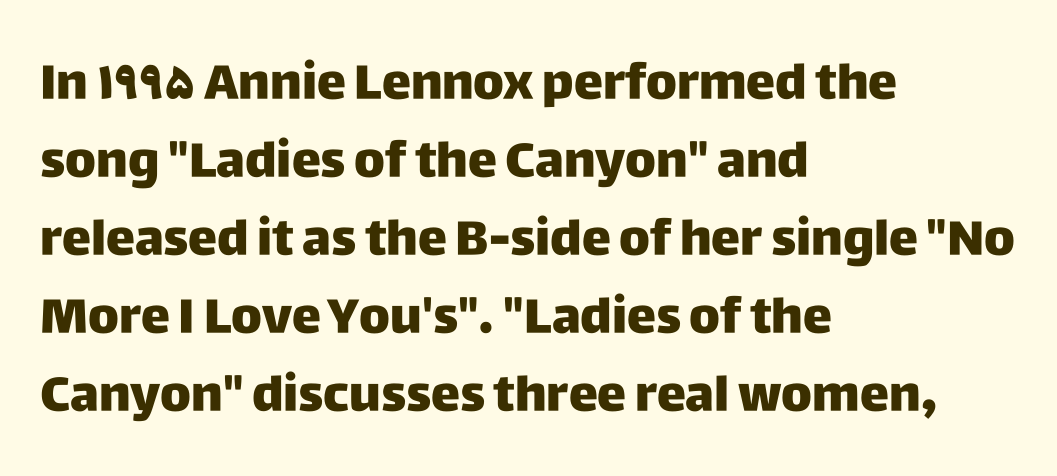
Q: Is the text italic (slanted)? A: No, it is upright.
Q: Is the typeface a serif or a sans-serif typeface? A: Sans-serif.
Q: Is the text underlined? A: No.
Q: How is the paragraph aligned? A: Left-aligned.
Q: Is the spacing between letters normal or unusually wide? A: Normal.
Q: Is the spacing between lines tight, normal or loose? A: Normal.
Q: Width (condensed, normal, or wide)? A: Normal.
Q: Stroke contrast? A: Low.
Q: x-height? A: Large.
Q: Monospaced? A: No.
